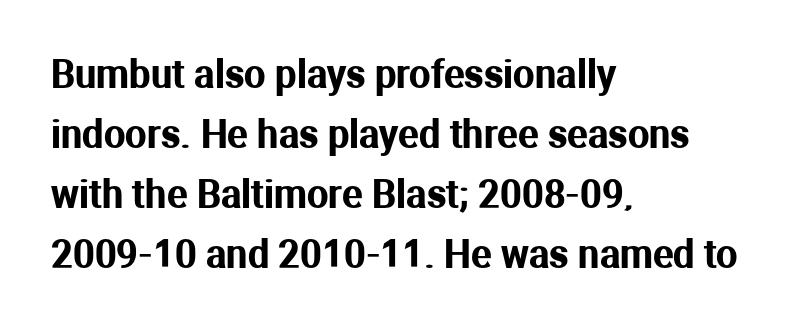
Q: Is the text italic (slanted)? A: No, it is upright.
Q: Is the typeface a serif or a sans-serif typeface? A: Sans-serif.
Q: Is the text underlined? A: No.
Q: How is the paragraph aligned? A: Left-aligned.
Q: Is the spacing between letters normal or unusually wide? A: Normal.
Q: Is the spacing between lines tight, normal or loose? A: Normal.
Q: Width (condensed, normal, or wide)? A: Normal.
Q: Stroke contrast? A: Medium.
Q: x-height? A: Medium.
Q: Monospaced? A: No.
